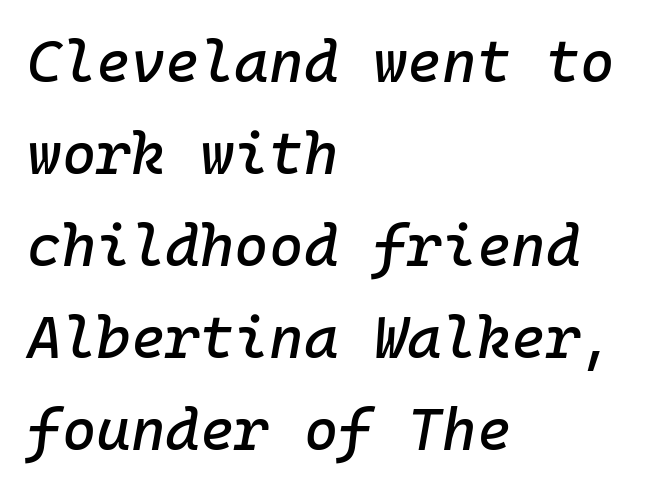
{"italic": "yes", "lean": "right", "slant_degrees": 10, "width": "normal", "stroke_contrast": "low", "x_height": "medium", "monospaced": "yes", "underline": "no", "align": "left", "line_spacing": "normal", "line_spacing_ratio": 1.56, "letter_spacing": "normal", "letter_spacing_em": 0.0, "glyph_px": 59}
